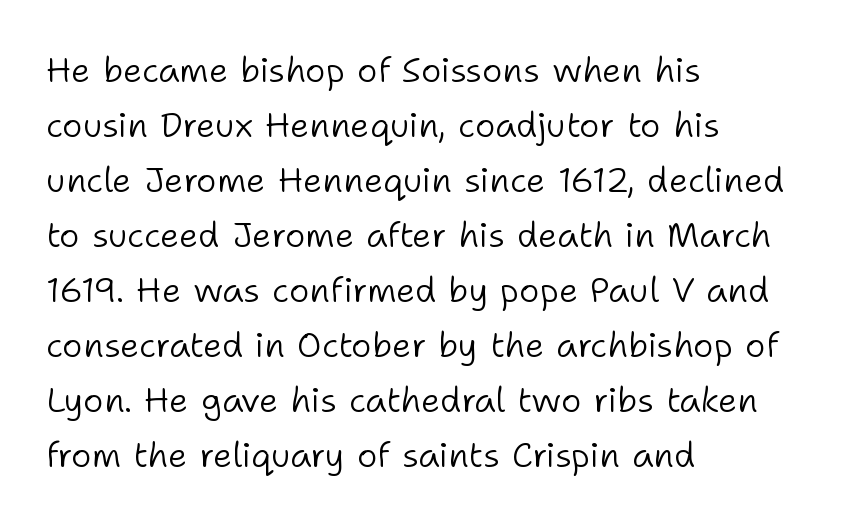
The characters display no serif detailing; their extremities are plain. Default kerning and tracking; the words read as compact shapes. The specimen reads as upright at a glance. The compositor pushed each line to the left boundary. Regarding leading, the lines here are spaced in the standard way. This reads as an unemphasized weight, regular at the heaviest.
